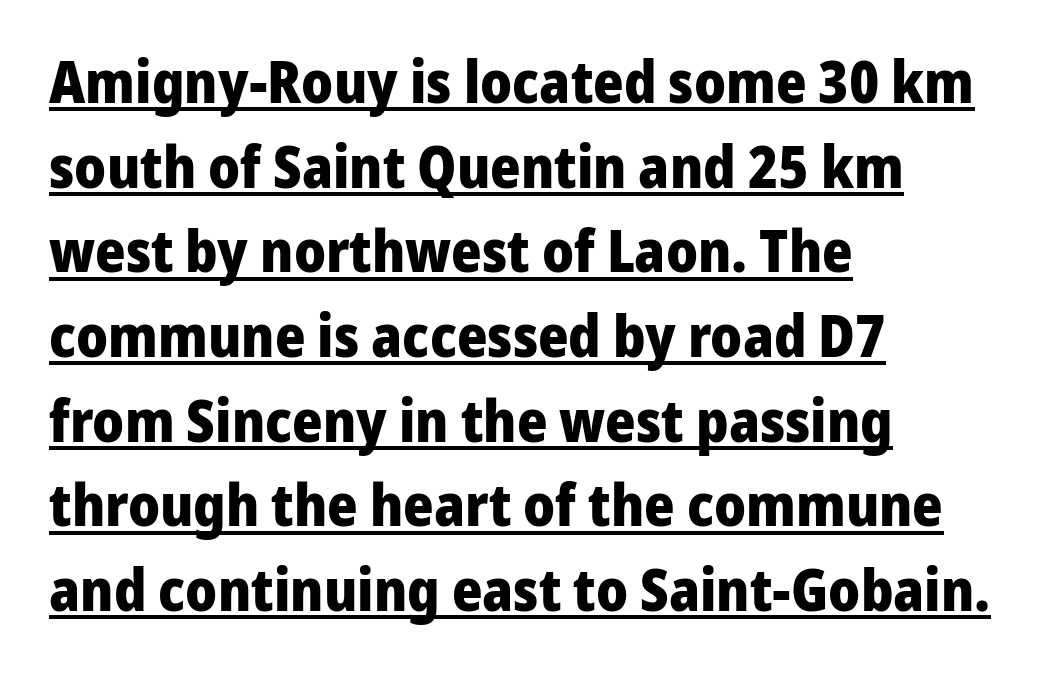
{"serif": "no", "italic": "no", "bold": "yes", "weight": "heavy", "width": "normal", "stroke_contrast": "low", "x_height": "medium", "monospaced": "no", "underline": "yes", "align": "left", "line_spacing": "normal", "line_spacing_ratio": 1.46, "letter_spacing": "normal", "letter_spacing_em": 0.0, "glyph_px": 58}
